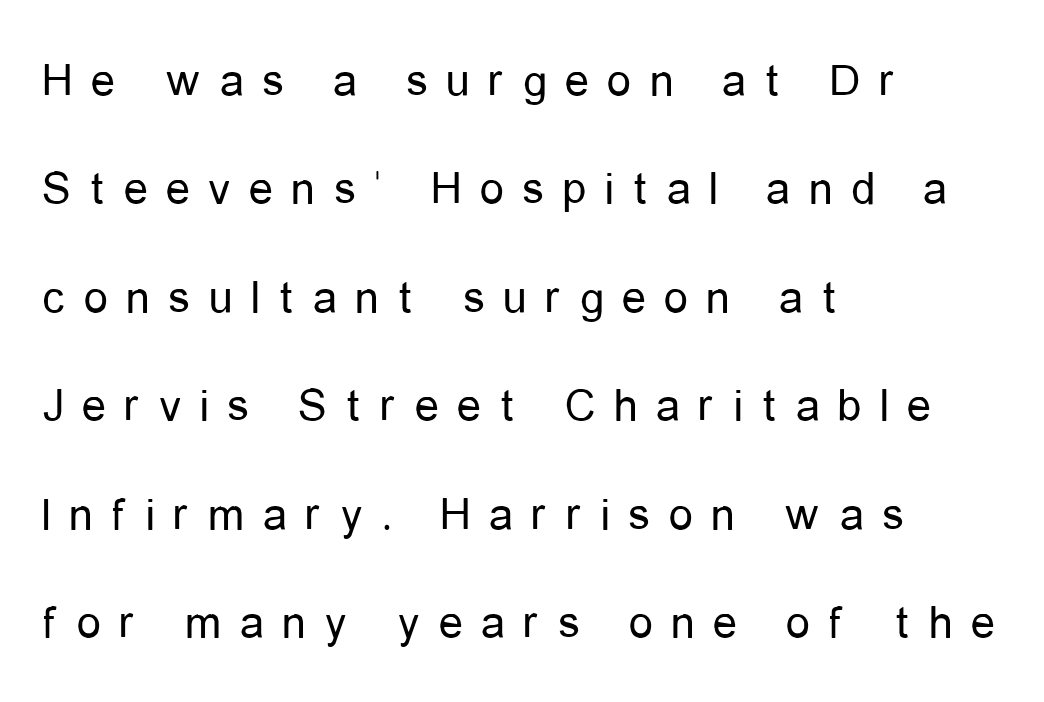
The image shows 48 px regular-weight, condensed sans-serif type, upright; set left-aligned, loose line spacing (2.26x), unusually wide letter spacing (+0.39 em), not underlined; low stroke contrast and a medium x-height.
